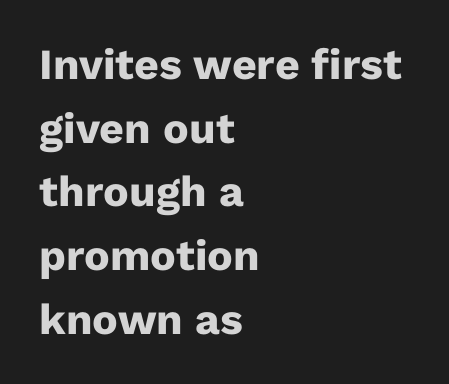
The image shows 43 px heavy sans-serif type, upright; set left-aligned, normal line spacing (1.48x), normal letter spacing, not underlined; low stroke contrast and a medium x-height.
